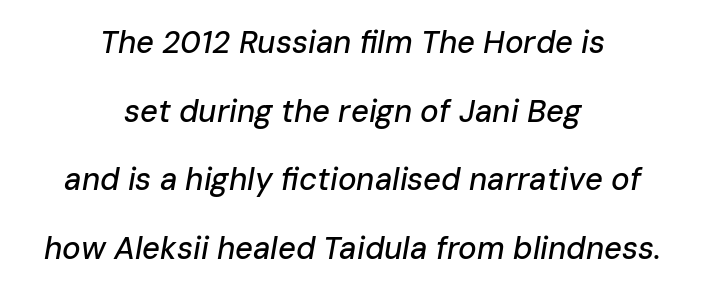
Q: Is the text italic (slanted)? A: Yes, it leans right by about 10 degrees.
Q: Is the text underlined? A: No.
Q: How is the paragraph aligned? A: Centered.
Q: Is the spacing between letters normal or unusually wide? A: Normal.
Q: Is the spacing between lines tight, normal or loose? A: Loose.
Q: Width (condensed, normal, or wide)? A: Normal.
Q: Stroke contrast? A: Low.
Q: x-height? A: Medium.
Q: Monospaced? A: No.
